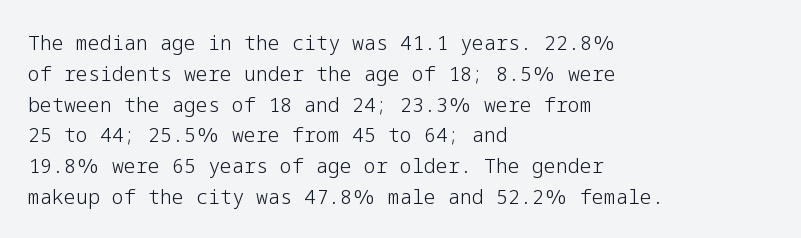
The image shows 20 px text type, upright; set left-aligned, normal line spacing (1.54x), normal letter spacing, not underlined.
